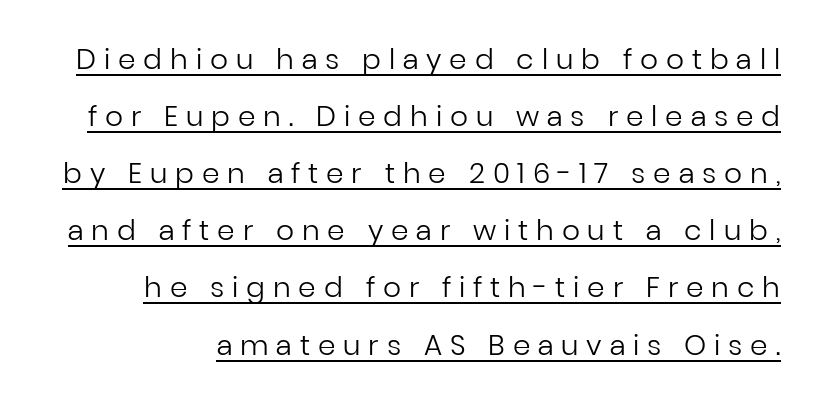
A typesetter would mark this as roman, not italic. Is this a fixed-width face? No — the glyphs have proportional, varying widths. Typographically, this falls in the sans-serif category. Tracking value appears strongly positive — letters spread wide. Compared with a typical body face, this is equally light or lighter still.
